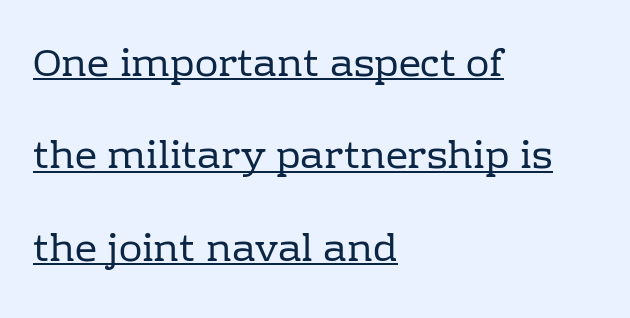
The rendering uses natural spacing where letterforms have individual widths. Every character sits straight up, as roman type does. Notice the wide empty band between every row — that's loose leading. Each line starts at the same left margin while the right side varies. Caption: lettering with a line underneath. These lines keep a tight, regular rhythm from letter to letter.
